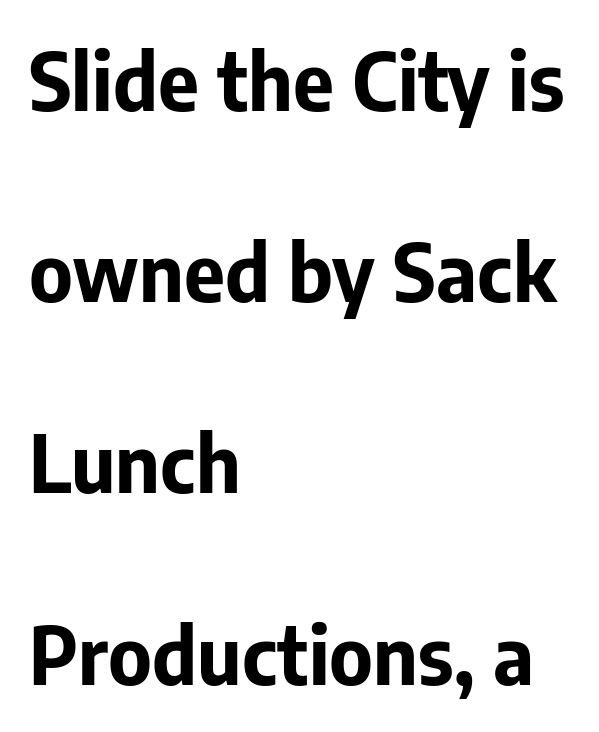
Q: Is the text bold? A: Yes.
Q: Is the text italic (slanted)? A: No, it is upright.
Q: Is the typeface a serif or a sans-serif typeface? A: Sans-serif.
Q: Is the text underlined? A: No.
Q: How is the paragraph aligned? A: Left-aligned.
Q: Is the spacing between letters normal or unusually wide? A: Normal.
Q: Is the spacing between lines tight, normal or loose? A: Loose.
Q: Width (condensed, normal, or wide)? A: Normal.
Q: Stroke contrast? A: Low.
Q: x-height? A: Medium.
Q: Monospaced? A: No.
